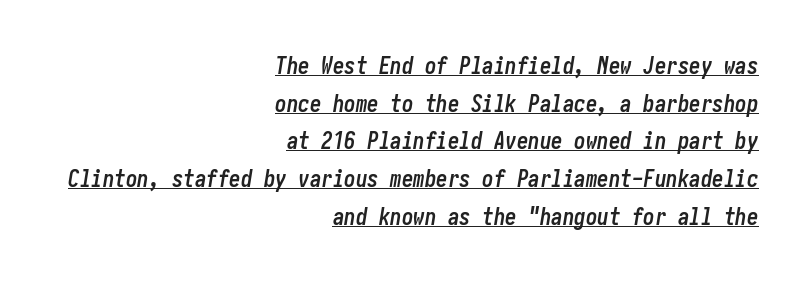
Q: Is the text bold? A: Yes.
Q: Is the text italic (slanted)? A: Yes, it leans right by about 10 degrees.
Q: Is the text underlined? A: Yes.
Q: How is the paragraph aligned? A: Right-aligned.
Q: Is the spacing between letters normal or unusually wide? A: Normal.
Q: Is the spacing between lines tight, normal or loose? A: Normal.
